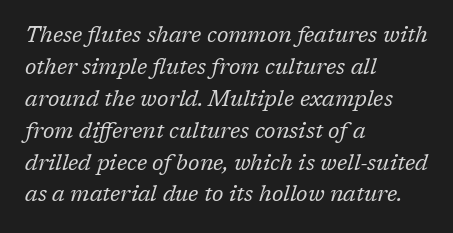
{"italic": "yes", "lean": "right", "slant_degrees": 17, "bold": "no", "underline": "no", "align": "left", "line_spacing": "normal", "line_spacing_ratio": 1.45, "letter_spacing": "normal", "letter_spacing_em": 0.0, "glyph_px": 22}
